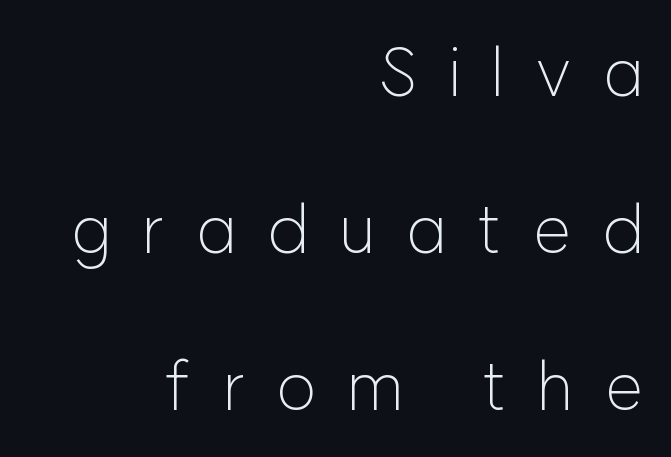
The image shows 68 px light sans-serif type, upright; set right-aligned, loose line spacing (2.31x), unusually wide letter spacing (+0.46 em), not underlined; low stroke contrast and a medium x-height.
